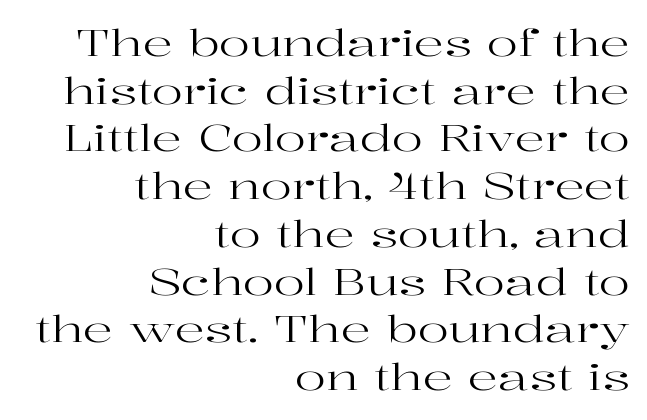
The image shows 37 px regular-weight, wide serif type, upright; set right-aligned, normal line spacing (1.29x), normal letter spacing, not underlined; high stroke contrast and a medium x-height.
